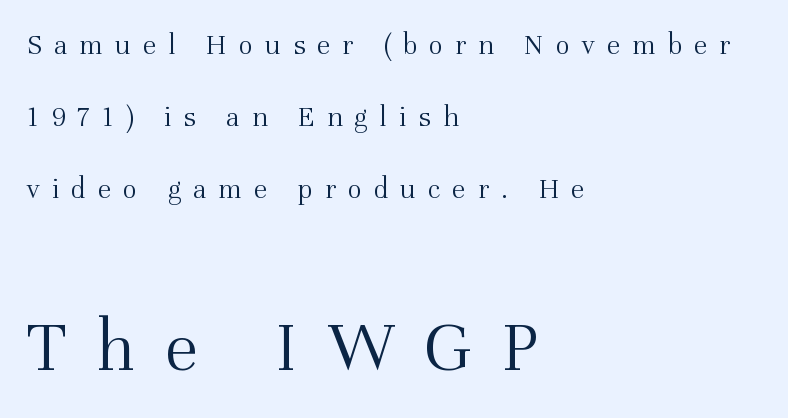
{"serif": "yes", "italic": "no", "bold": "no", "weight": "light", "width": "normal", "stroke_contrast": "medium", "x_height": "medium", "monospaced": "no", "underline": "no", "align": "left", "line_spacing": "loose", "line_spacing_ratio": 2.4, "letter_spacing": "wide", "letter_spacing_em": 0.4, "larger_block": "second", "size_ratio": 2.5, "glyph_px": 75}
